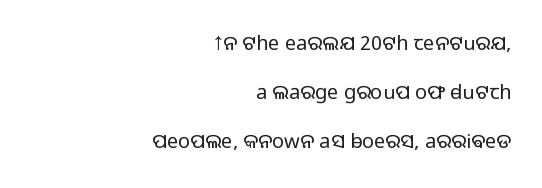
Regarding leading, the lines here are spaced well apart. Every row of glyphs terminates at an identical x-position on the right. Italic: no, the glyphs are upright roman. The letters sit at their default tracking, neither squeezed nor spread.
